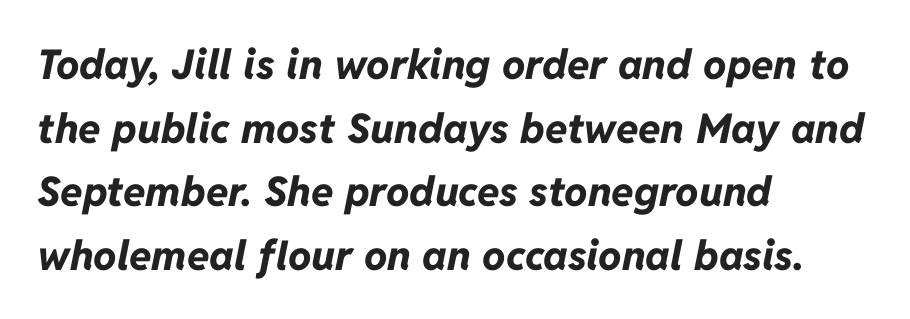
Q: Is the text bold? A: Yes.
Q: Is the text italic (slanted)? A: Yes, it leans right by about 11 degrees.
Q: Is the text underlined? A: No.
Q: How is the paragraph aligned? A: Left-aligned.
Q: Is the spacing between letters normal or unusually wide? A: Normal.
Q: Is the spacing between lines tight, normal or loose? A: Normal.
Q: Width (condensed, normal, or wide)? A: Normal.
Q: Stroke contrast? A: Low.
Q: x-height? A: Medium.
Q: Monospaced? A: No.
